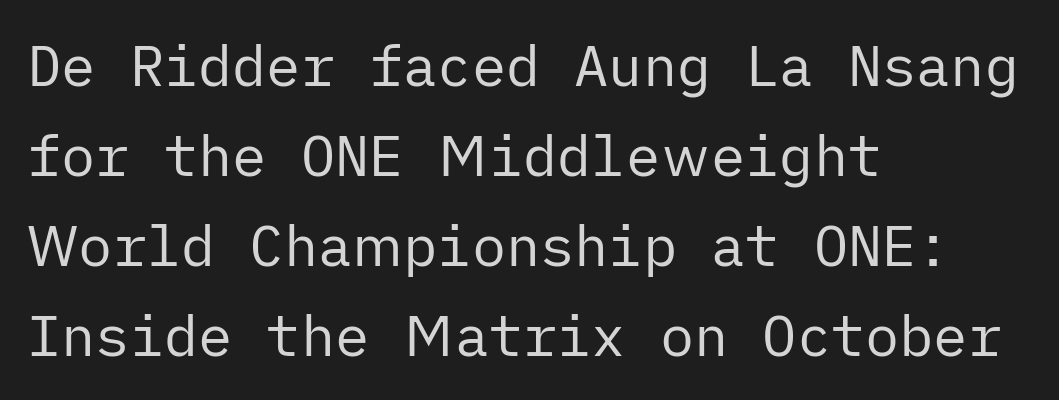
{"serif": "no", "italic": "no", "bold": "no", "weight": "regular", "width": "normal", "stroke_contrast": "low", "x_height": "medium", "underline": "no", "align": "left", "line_spacing": "normal", "line_spacing_ratio": 1.58, "letter_spacing": "normal", "letter_spacing_em": 0.0, "glyph_px": 57}
